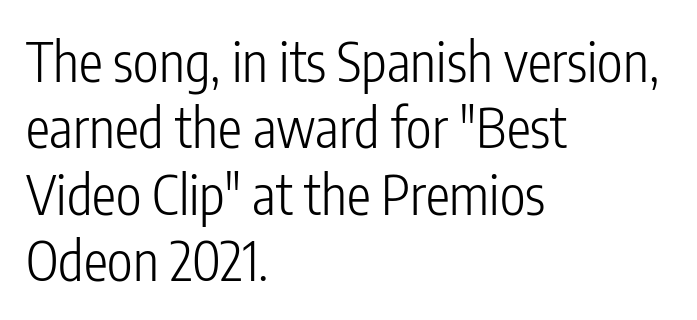
You can tell it's not italic because the verticals are truly vertical. The glyphs in this specimen are sans serif. No letter is thick-stroked: the sample isn't bold. The space beneath each line is pristine and unruled. No extra tracking has been applied to these lines. Line beginnings align vertically; line endings do not.
